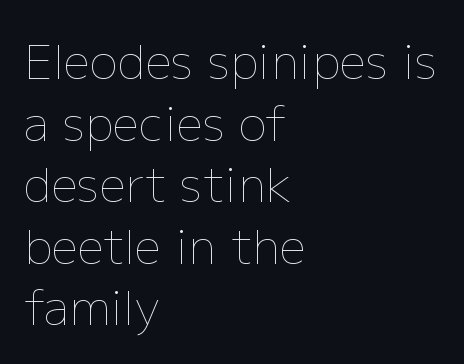
The image shows 47 px thin type, upright; set left-aligned, normal line spacing (1.31x), normal letter spacing, not underlined; low stroke contrast and a medium x-height.
